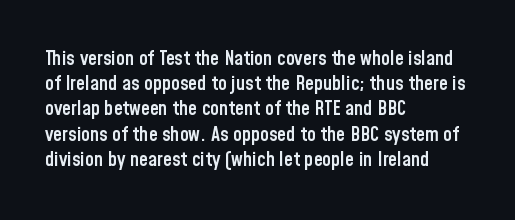
Caption: multi-line text, flush left, ragged right. Is the type bold? Partly — it's a semibold, heavier than regular but not fully bold. The rendering keeps characters at their native spacing. Is there any slant? The stems are plumb. Compared with typical paragraphs, the rows here are spaced about the same.
